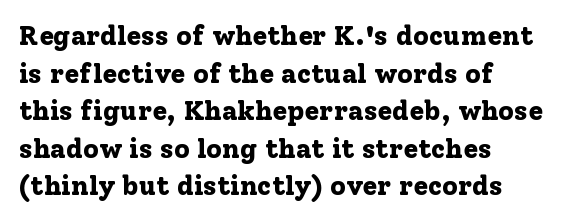
Q: Is the text bold? A: Yes.
Q: Is the text italic (slanted)? A: No, it is upright.
Q: Is the text underlined? A: No.
Q: How is the paragraph aligned? A: Left-aligned.
Q: Is the spacing between letters normal or unusually wide? A: Normal.
Q: Is the spacing between lines tight, normal or loose? A: Normal.
